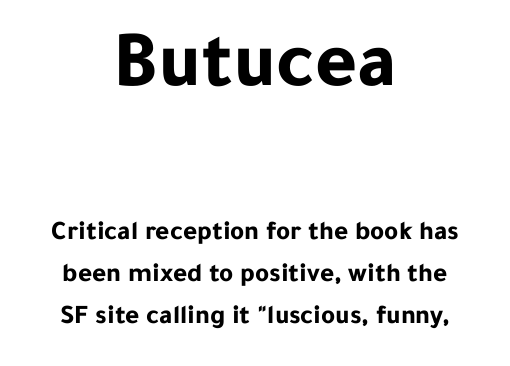
The image shows 80 px bold sans-serif type, upright; set centered, normal line spacing (1.55x), normal letter spacing, not underlined; the first (top) block is 2.96x larger; low stroke contrast and a medium x-height.
